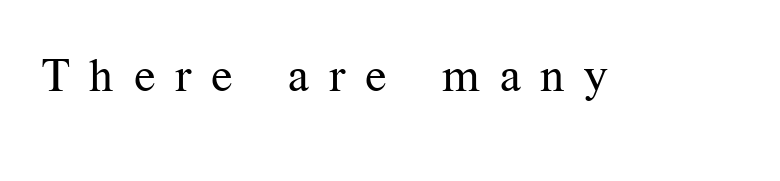
{"serif": "yes", "italic": "no", "bold": "no", "weight": "regular", "width": "normal", "stroke_contrast": "medium", "x_height": "medium", "monospaced": "no", "underline": "no", "letter_spacing": "wide", "letter_spacing_em": 0.42, "glyph_px": 47}
